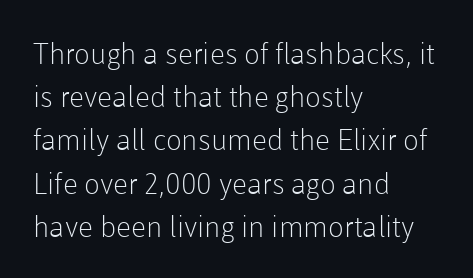
The image shows 29 px light sans-serif type, upright; set left-aligned, normal line spacing (1.49x), normal letter spacing, not underlined; low stroke contrast and a medium x-height.
